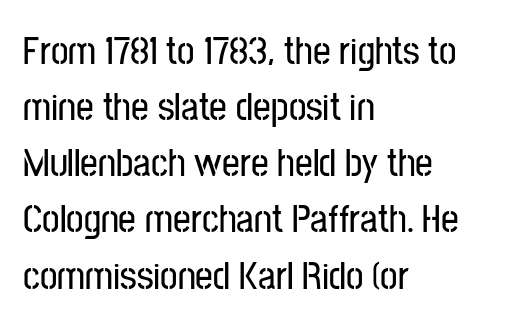
Q: Is the text italic (slanted)? A: No, it is upright.
Q: Is the typeface a serif or a sans-serif typeface? A: Sans-serif.
Q: Is the text underlined? A: No.
Q: How is the paragraph aligned? A: Left-aligned.
Q: Is the spacing between letters normal or unusually wide? A: Normal.
Q: Is the spacing between lines tight, normal or loose? A: Normal.
Q: Width (condensed, normal, or wide)? A: Condensed.
Q: Stroke contrast? A: Low.
Q: x-height? A: Medium.
Q: Monospaced? A: No.
